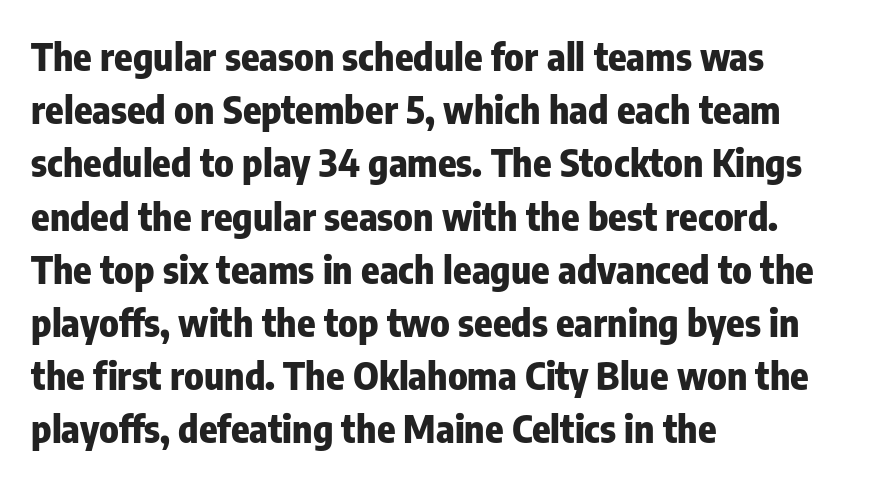
{"serif": "no", "italic": "no", "bold": "yes", "weight": "heavy", "width": "condensed", "stroke_contrast": "low", "x_height": "medium", "monospaced": "no", "underline": "no", "align": "left", "line_spacing": "normal", "line_spacing_ratio": 1.4, "letter_spacing": "normal", "letter_spacing_em": 0.0, "glyph_px": 38}
